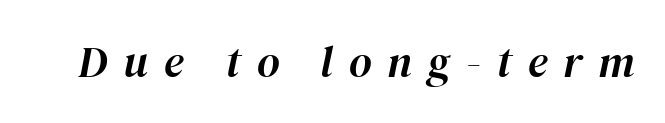
Rendered with sloped, italic letterforms. The face used here is proportionally spaced, like ordinary book or web type. This rendering widens character spacing well past its baseline value. The foot of each line stays bare and open.
